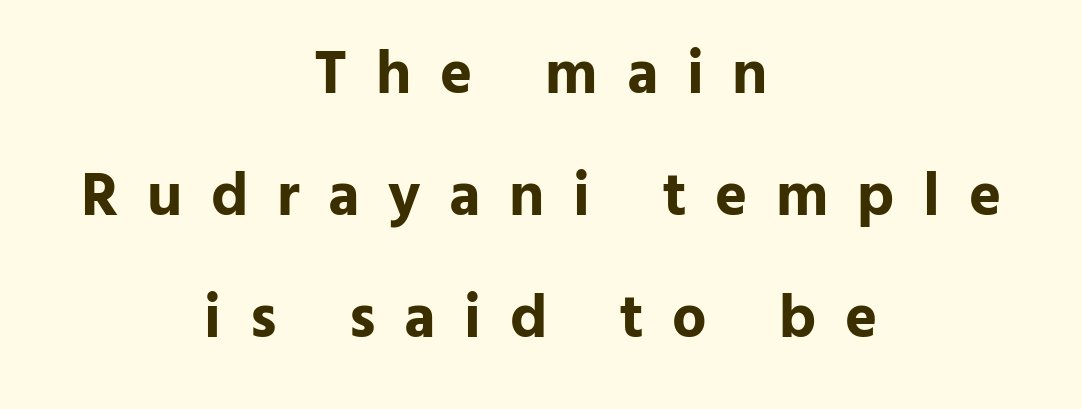
The image shows 61 px bold sans-serif type, upright; set centered, loose line spacing (2.0x), unusually wide letter spacing (+0.47 em), not underlined; low stroke contrast and a medium x-height.
